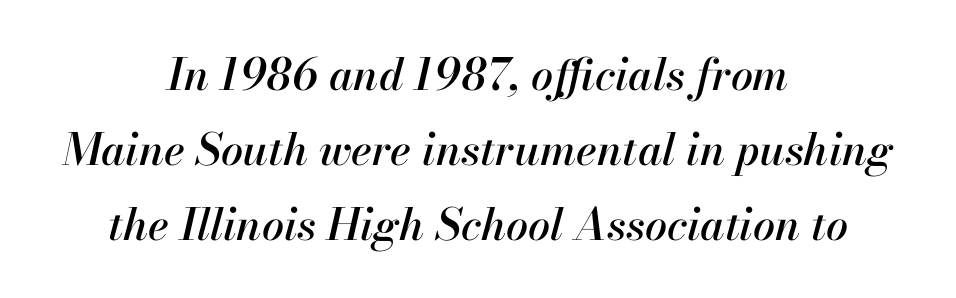
{"italic": "yes", "lean": "right", "slant_degrees": 13, "width": "normal", "stroke_contrast": "high", "x_height": "small", "monospaced": "no", "underline": "no", "align": "center", "line_spacing": "normal", "line_spacing_ratio": 1.7, "letter_spacing": "normal", "letter_spacing_em": 0.0, "glyph_px": 44}
